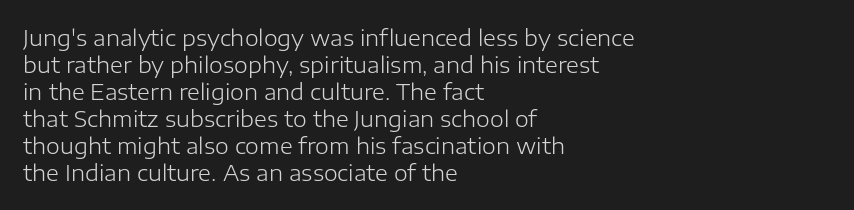
Beneath every word, the page is bare. The lettering holds an erect, upright posture throughout. Caption: face not bold, strokes unweighted. The gaps between neighbouring characters are ordinary and unremarkable.
